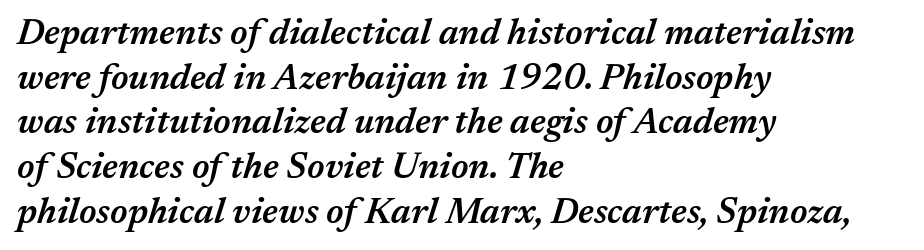
The image shows 36 px semibold type, italic (leaning right); set left-aligned, line spacing 1.24x, normal letter spacing, not underlined; medium stroke contrast and a medium x-height.
